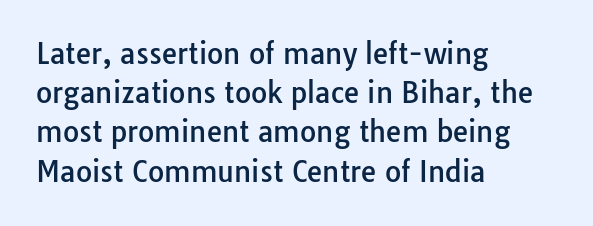
The image shows 28 px sans-serif type, upright; set left-aligned, normal line spacing (1.4x), normal letter spacing, not underlined; low stroke contrast and a medium x-height.
